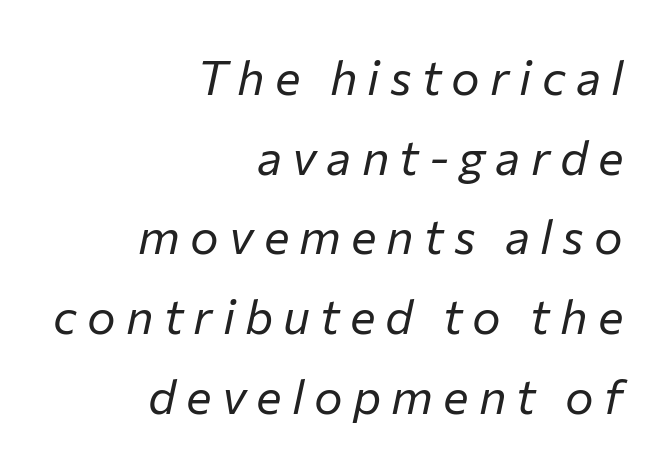
Every row of glyphs terminates at an identical x-position on the right. The horizontal fit of the characters is loose and conspicuously gappy. Vertical spacing — default. The glyphs look as if they've been sheared to an angle. Quick note: underline off. No extra ink here — the face is not bold.
